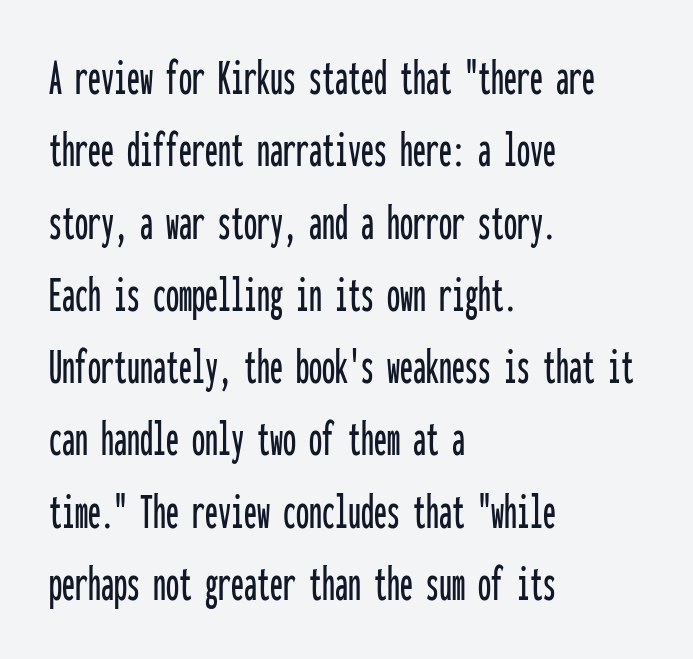
Q: Is the text italic (slanted)? A: No, it is upright.
Q: Is the typeface a serif or a sans-serif typeface? A: Sans-serif.
Q: Is the text underlined? A: No.
Q: How is the paragraph aligned? A: Left-aligned.
Q: Is the spacing between letters normal or unusually wide? A: Normal.
Q: Is the spacing between lines tight, normal or loose? A: Normal.
Q: Width (condensed, normal, or wide)? A: Condensed.
Q: Stroke contrast? A: Low.
Q: x-height? A: Medium.
Q: Monospaced? A: Yes.
